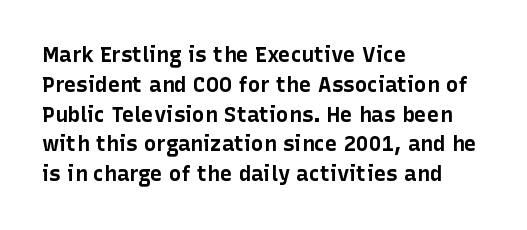
{"italic": "no", "bold": "yes", "underline": "no", "align": "left", "line_spacing": "normal", "line_spacing_ratio": 1.42, "letter_spacing": "normal", "letter_spacing_em": 0.0, "glyph_px": 21}
